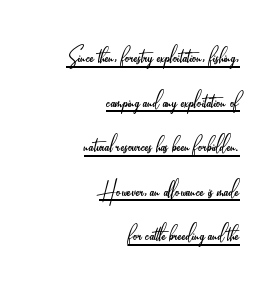
Q: Is the text bold? A: No.
Q: Is the text italic (slanted)? A: Yes.
Q: Is the typeface a serif or a sans-serif typeface? A: Sans-serif.
Q: Is the text underlined? A: Yes.
Q: How is the paragraph aligned? A: Right-aligned.
Q: Is the spacing between letters normal or unusually wide? A: Normal.
Q: Is the spacing between lines tight, normal or loose? A: Normal.
Q: Width (condensed, normal, or wide)? A: Condensed.
Q: Stroke contrast? A: Low.
Q: x-height? A: Small.
Q: Monospaced? A: No.
